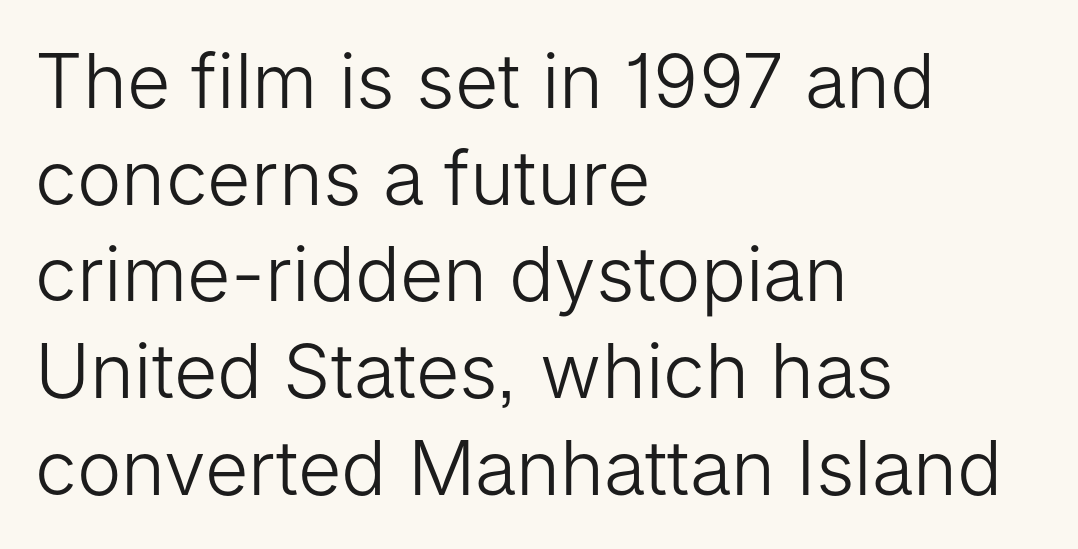
Vertical stems look standard width or narrower in stroke. A student would call this left alignment; a typographer would say flush left, rag right. In terms of leading, this rendering sits right in the middle. Any mark beneath the type? The region is blank. Letterform terminals end flat and unadorned throughout the passage. The face used here is proportionally spaced, like ordinary book or web type.
